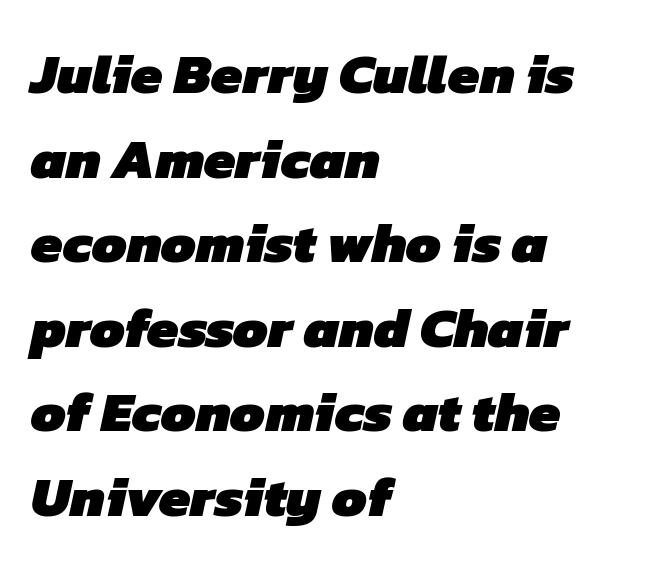
Q: Is the text bold? A: Yes.
Q: Is the typeface a serif or a sans-serif typeface? A: Sans-serif.
Q: Is the text underlined? A: No.
Q: How is the paragraph aligned? A: Left-aligned.
Q: Is the spacing between letters normal or unusually wide? A: Normal.
Q: Is the spacing between lines tight, normal or loose? A: Normal.
Q: Width (condensed, normal, or wide)? A: Normal.
Q: Stroke contrast? A: Low.
Q: x-height? A: Medium.
Q: Monospaced? A: No.
